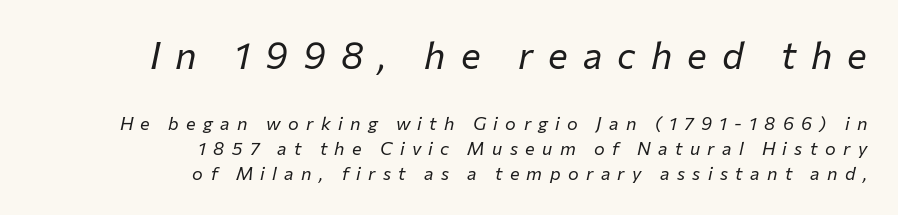
Q: Is the text bold? A: No.
Q: Is the text italic (slanted)? A: Yes, it leans right by about 12 degrees.
Q: Is the text underlined? A: No.
Q: How is the paragraph aligned? A: Right-aligned.
Q: Is the spacing between letters normal or unusually wide? A: Unusually wide.
Q: Is the spacing between lines tight, normal or loose? A: Normal.
Q: Which block of text is set in a larger size, the first (top) or the second (bottom)? A: The first (top) one.
Q: Width (condensed, normal, or wide)? A: Normal.
Q: Stroke contrast? A: Low.
Q: x-height? A: Medium.
Q: Monospaced? A: No.
